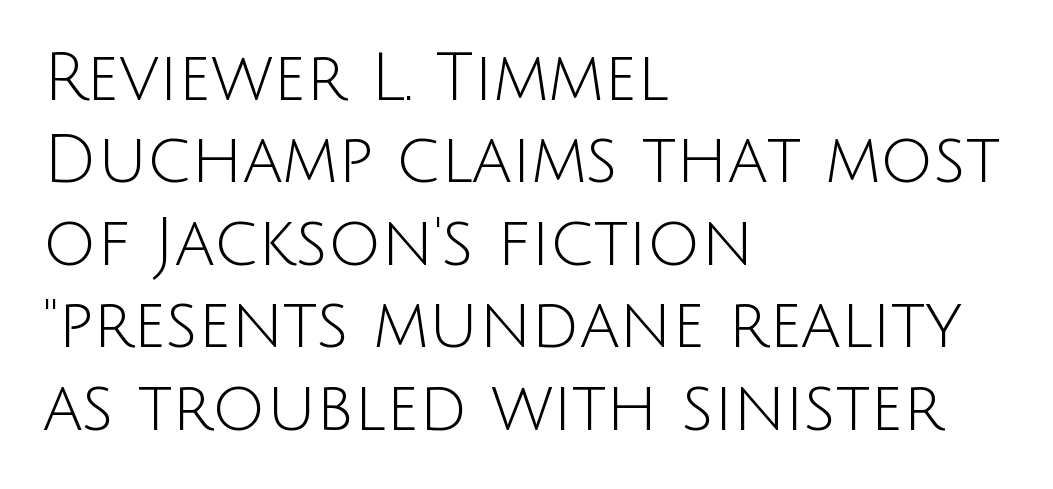
The image shows 66 px light sans-serif type, upright; set left-aligned, normal line spacing (1.25x), normal letter spacing, not underlined; low stroke contrast and a large x-height.
